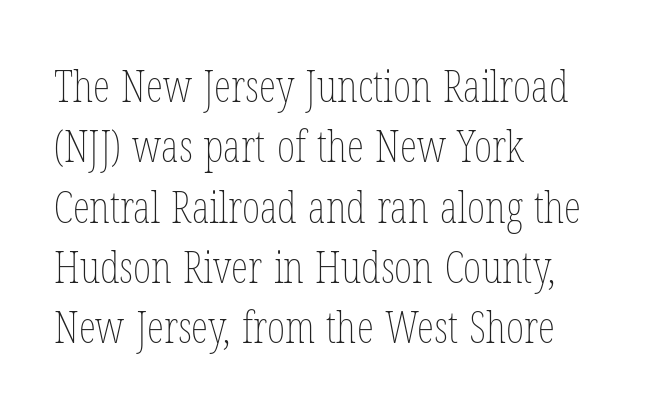
The letters stand straight up with perfectly vertical stems. The paragraph has a hard left edge and a soft right edge. Compared with typical paragraphs, the rows here are spaced about the same. The letters advance in unequal steps, a hallmark of proportional type. The specimen omits any rule beneath the text block's lines.
